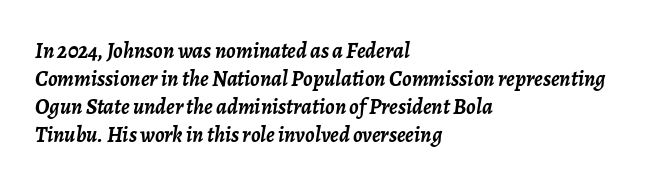
{"italic": "yes", "lean": "right", "slant_degrees": 7, "bold": "yes", "underline": "no", "align": "left", "line_spacing": "normal", "line_spacing_ratio": 1.28, "letter_spacing": "normal", "letter_spacing_em": 0.0, "glyph_px": 22}
